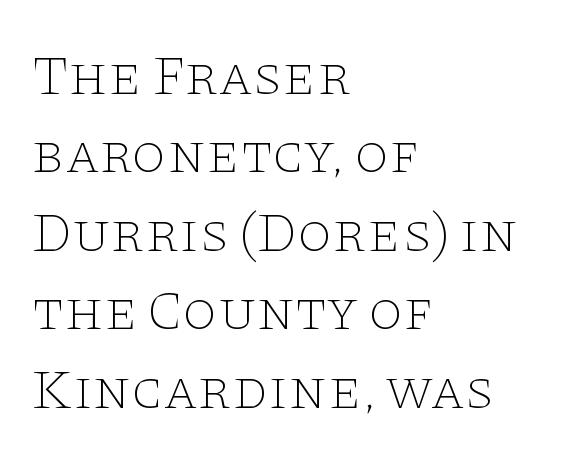
The image shows 56 px thin, wide serif type, upright; set left-aligned, normal line spacing (1.4x), normal letter spacing, not underlined; low stroke contrast and a large x-height.
